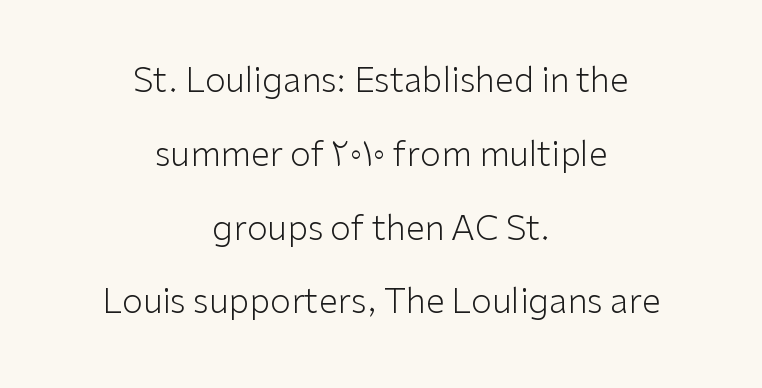
Note: no serifs on the glyphs. The block of text is sparse from top to bottom, with ample space between rows. Think of a printed novel: that variable character pitch is what you see here. Notice how the passage keeps no hard edge, just a central spine. Ordinary non-slanted type is in use. The gaps between neighbouring characters are ordinary and unremarkable.
